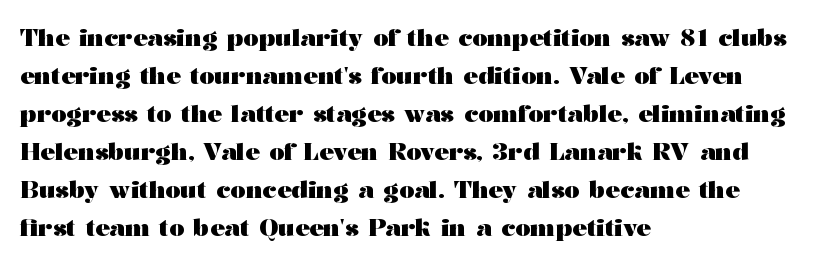
{"italic": "no", "bold": "yes", "underline": "no", "align": "left", "line_spacing": "normal", "line_spacing_ratio": 1.58, "letter_spacing": "normal", "letter_spacing_em": 0.0, "glyph_px": 24}
